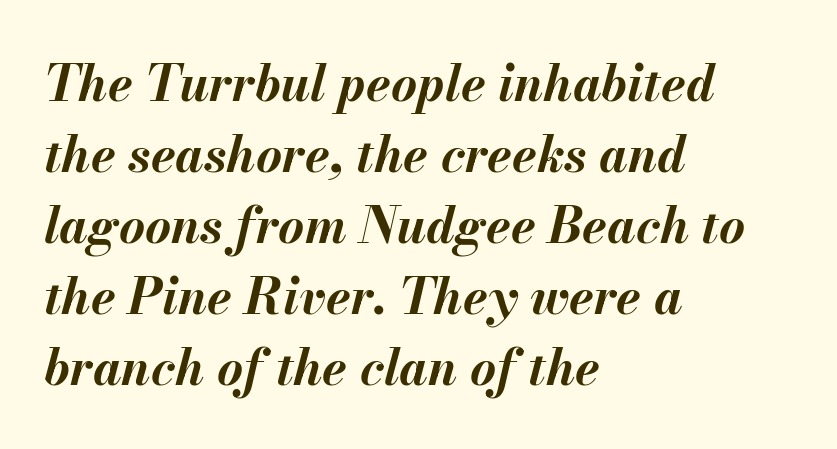
The image shows 50 px bold type, italic (leaning right); set left-aligned, normal line spacing (1.42x), normal letter spacing, not underlined; medium stroke contrast and a small x-height.
